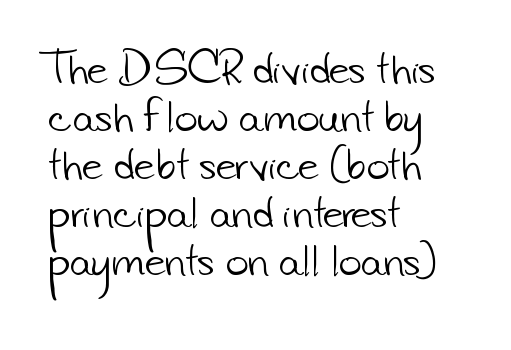
Q: Is the text bold? A: No.
Q: Is the typeface a serif or a sans-serif typeface? A: Sans-serif.
Q: Is the text underlined? A: No.
Q: How is the paragraph aligned? A: Left-aligned.
Q: Is the spacing between letters normal or unusually wide? A: Normal.
Q: Width (condensed, normal, or wide)? A: Normal.
Q: Stroke contrast? A: Low.
Q: x-height? A: Small.
Q: Monospaced? A: No.
